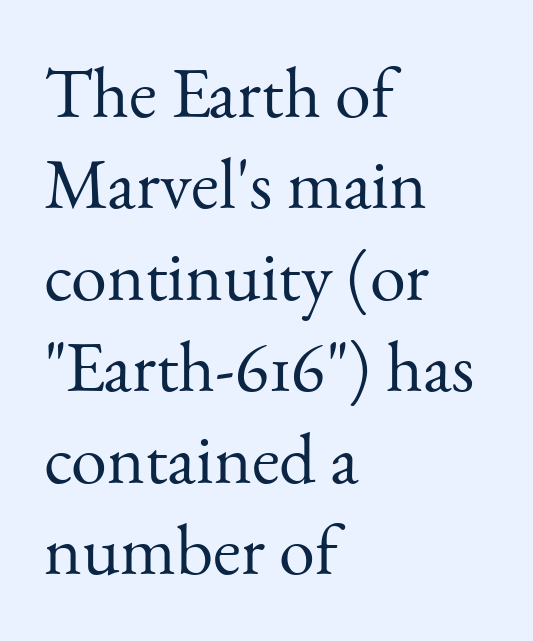
Just letters on the line, the space beneath them empty. Regarding leading, the lines here are spaced in the standard way. The letters stand straight up with perfectly vertical stems. These lines are rendered in a variable-pitch font.
